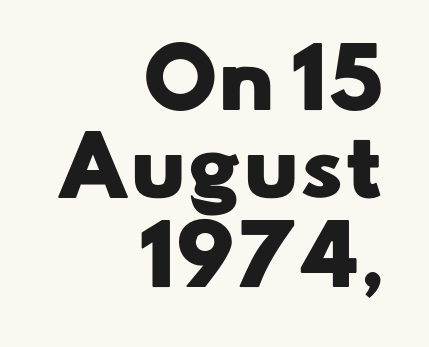
Q: Is the text bold? A: Yes.
Q: Is the typeface a serif or a sans-serif typeface? A: Sans-serif.
Q: Is the text underlined? A: No.
Q: How is the paragraph aligned? A: Right-aligned.
Q: Is the spacing between letters normal or unusually wide? A: Normal.
Q: Is the spacing between lines tight, normal or loose? A: Tight.
Q: Width (condensed, normal, or wide)? A: Wide.
Q: Stroke contrast? A: Low.
Q: x-height? A: Small.
Q: Monospaced? A: No.
